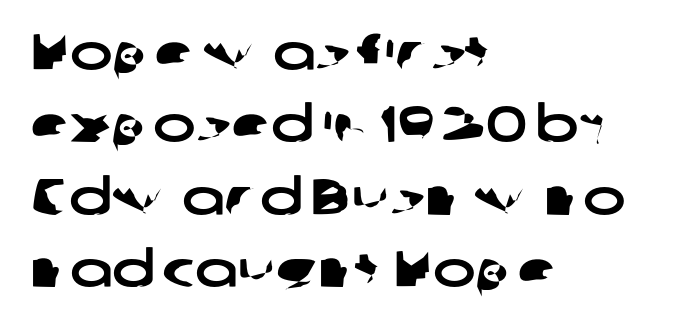
{"serif": "no", "width": "wide", "stroke_contrast": "low", "x_height": "medium", "monospaced": "no", "underline": "no", "align": "left", "line_spacing": "normal", "line_spacing_ratio": 1.42, "letter_spacing": "normal", "letter_spacing_em": 0.0, "glyph_px": 51}
